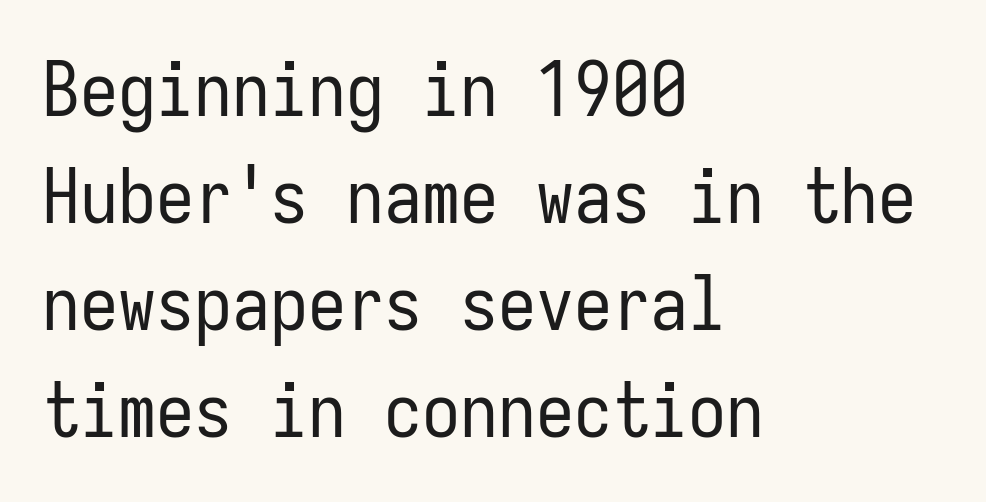
The image shows 76 px regular-weight, condensed sans-serif type, upright, monospaced; set left-aligned, normal line spacing (1.41x), normal letter spacing, not underlined; low stroke contrast and a medium x-height.
